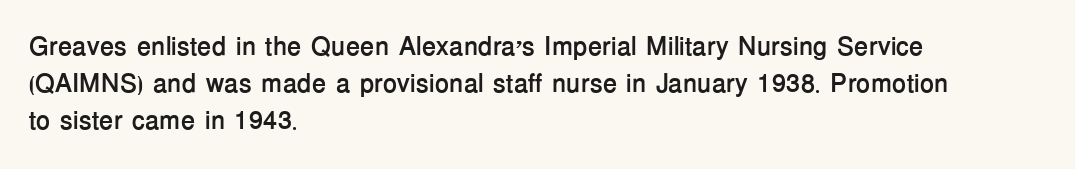
These words are printed bold, with thick strokes throughout. Between one letter and the next there's only the usual sliver of space. The letters stand straight up with perfectly vertical stems. The rendering anchors every line to the left-hand side. The leading is moderate, giving the passage an even texture.
